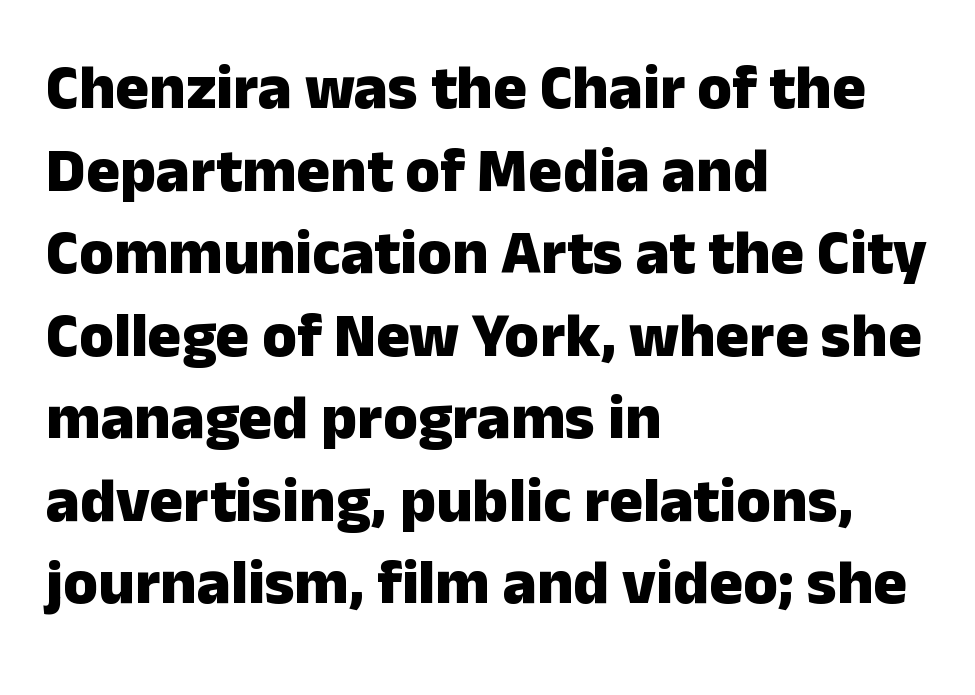
{"serif": "no", "italic": "no", "bold": "yes", "weight": "heavy", "width": "normal", "stroke_contrast": "low", "x_height": "medium", "monospaced": "no", "underline": "no", "align": "left", "line_spacing": "normal", "line_spacing_ratio": 1.31, "letter_spacing": "normal", "letter_spacing_em": 0.0, "glyph_px": 63}
